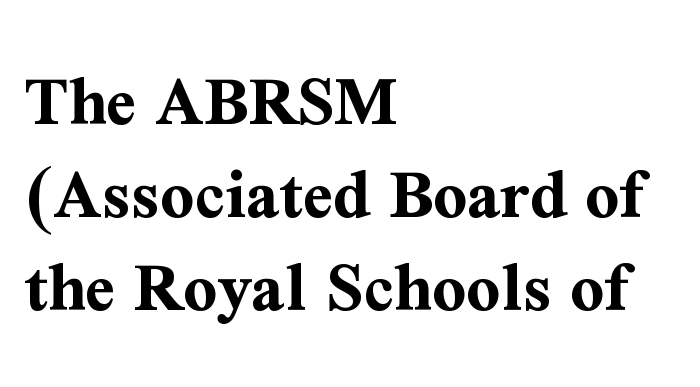
Q: Is the text bold? A: Yes.
Q: Is the text italic (slanted)? A: No, it is upright.
Q: Is the typeface a serif or a sans-serif typeface? A: Serif.
Q: Is the text underlined? A: No.
Q: How is the paragraph aligned? A: Left-aligned.
Q: Is the spacing between letters normal or unusually wide? A: Normal.
Q: Is the spacing between lines tight, normal or loose? A: Normal.
Q: Width (condensed, normal, or wide)? A: Normal.
Q: Stroke contrast? A: Medium.
Q: x-height? A: Medium.
Q: Monospaced? A: No.
